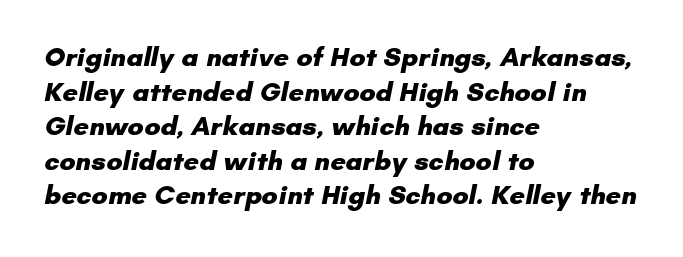
{"bold": "yes", "underline": "no", "align": "left", "line_spacing": "normal", "line_spacing_ratio": 1.28, "letter_spacing": "normal", "letter_spacing_em": 0.0, "glyph_px": 27}
